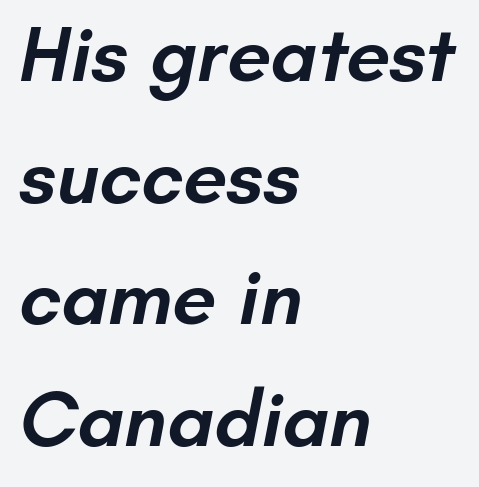
The image shows 79 px semibold sans-serif type; set left-aligned, normal line spacing (1.54x), normal letter spacing, not underlined; low stroke contrast and a small x-height.
